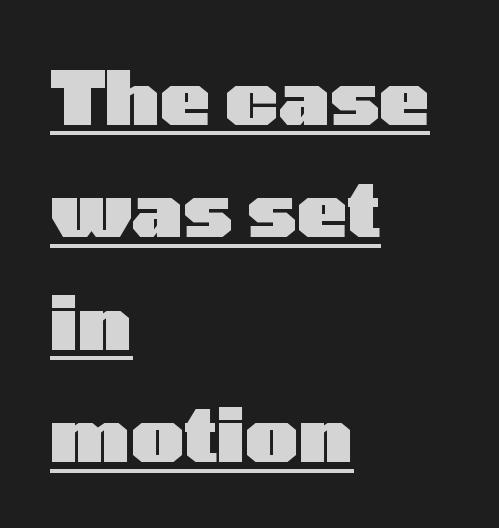
{"serif": "no", "italic": "no", "bold": "yes", "weight": "heavy", "width": "wide", "stroke_contrast": "low", "x_height": "medium", "monospaced": "no", "underline": "yes", "align": "left", "line_spacing": "normal", "line_spacing_ratio": 1.5, "letter_spacing": "normal", "letter_spacing_em": 0.0, "glyph_px": 75}
